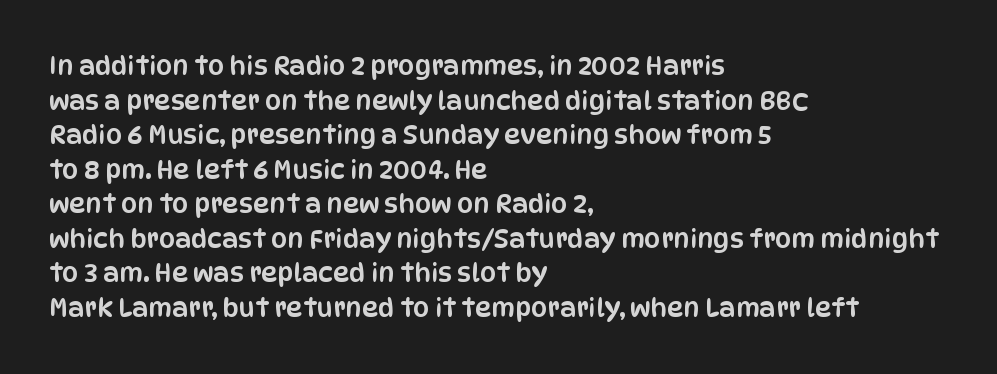
Reading down the block, your eye returns to a fixed left position each line. The line-height multiplier appears to be the usual default. Anything drawn beneath the words? Only blank space. Nope, not italic — everything's standing straight. No extra tracking has been applied to these lines.
